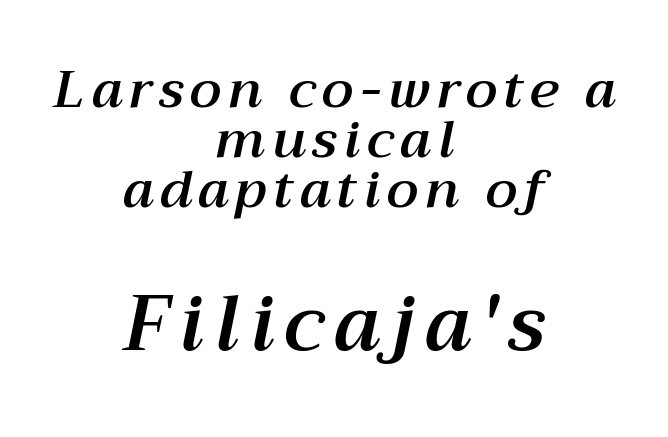
Anything drawn beneath the words? Only blank space. The face used here appears at its bigger size in the lower chunk. The axis of the letterforms is tilted away from vertical. Spacing verdict: proportional, widths tailored to each character. Every row of glyphs is offset so its center matches the block's center.
